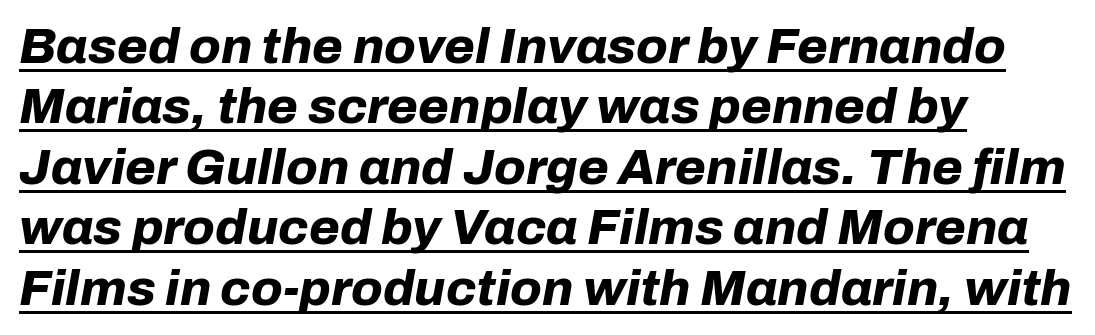
The rendering keeps characters at their native spacing. Pretty heavy lettering here — definitely bold. Designer's note — italics engaged. This sample has the flowing, uneven cadence of proportional lettering. Notice how the passage keeps a crisp vertical edge on the left only.
